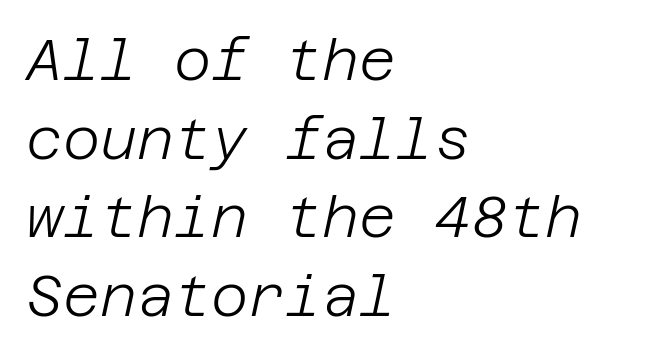
The image shows 57 px light type, italic (leaning right); set left-aligned, normal line spacing (1.38x), normal letter spacing, not underlined; low stroke contrast and a large x-height.
